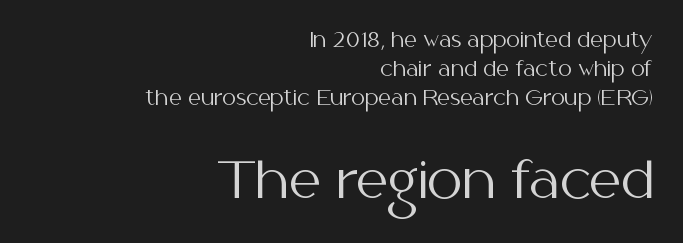
{"serif": "no", "italic": "no", "bold": "no", "weight": "regular", "width": "normal", "stroke_contrast": "medium", "x_height": "medium", "monospaced": "no", "underline": "no", "align": "right", "line_spacing": "normal", "line_spacing_ratio": 1.44, "letter_spacing": "normal", "letter_spacing_em": 0.0, "larger_block": "second", "size_ratio": 2.5, "glyph_px": 50}
